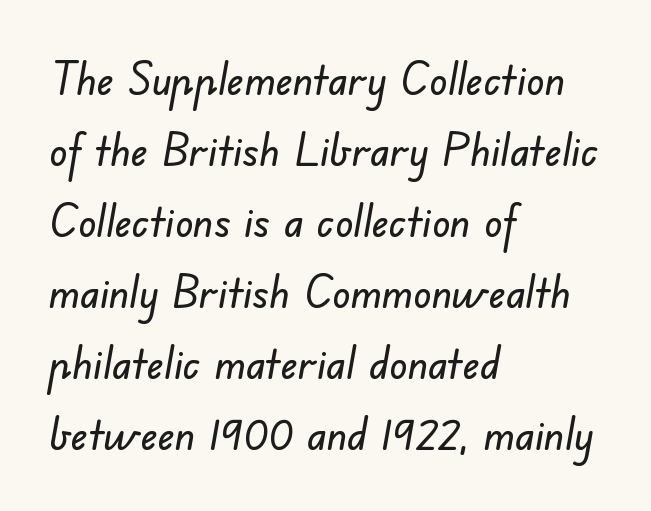
{"serif": "no", "width": "normal", "stroke_contrast": "low", "x_height": "small", "monospaced": "no", "underline": "no", "align": "left", "line_spacing": "normal", "line_spacing_ratio": 1.58, "letter_spacing": "normal", "letter_spacing_em": 0.0, "glyph_px": 45}
